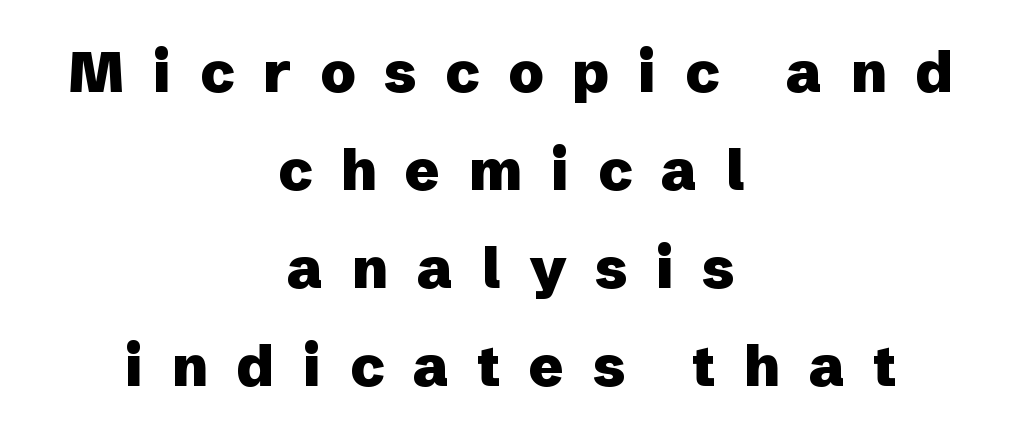
The image shows 57 px heavy sans-serif type, upright; set centered, line spacing 1.72x, unusually wide letter spacing (+0.5 em), not underlined; low stroke contrast and a medium x-height.
